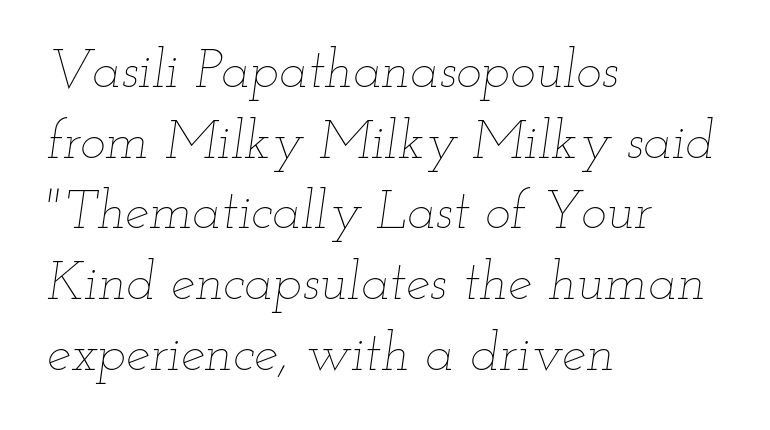
Bare-footed words on every line. Observe the ordinary spacing: letters are neighbours, not strangers. The rendering uses natural spacing where letterforms have individual widths. The setting favours the left margin, as ordinary paragraphs usually do. The lines sit at an ordinary, default distance from one another.
